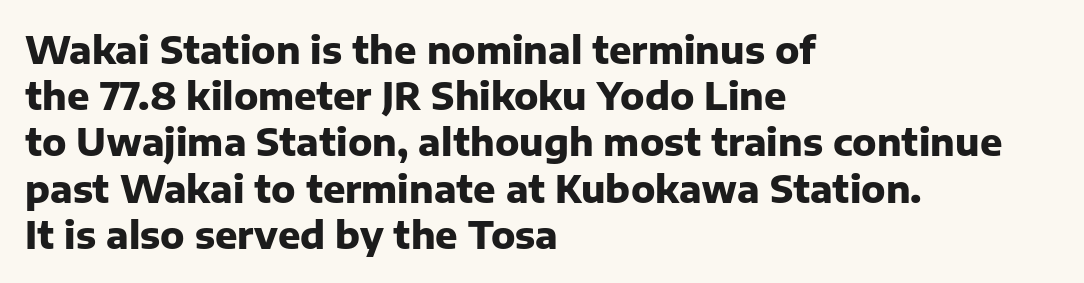
Q: Is the text bold? A: Yes.
Q: Is the text italic (slanted)? A: No, it is upright.
Q: Is the typeface a serif or a sans-serif typeface? A: Sans-serif.
Q: Is the text underlined? A: No.
Q: How is the paragraph aligned? A: Left-aligned.
Q: Is the spacing between letters normal or unusually wide? A: Normal.
Q: Is the spacing between lines tight, normal or loose? A: Normal.
Q: Width (condensed, normal, or wide)? A: Normal.
Q: Stroke contrast? A: Low.
Q: x-height? A: Medium.
Q: Monospaced? A: No.
